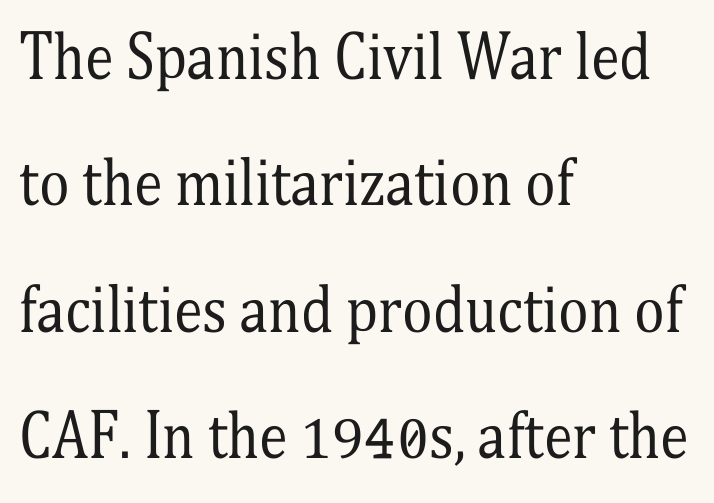
Horizontal alignment here is leftward, the default for most running prose. When letters stand straight like this, we call the style roman or upright. You could not count columns in this text — the font is proportionally spaced. Successive baselines arrive slowly, with a big drop between each.
